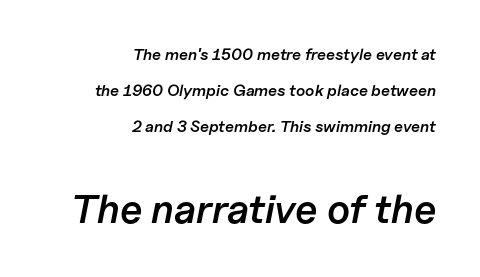
These lines were composed using italics. The leading is generous, giving the passage an open texture. You could not count columns in this text — the font is proportionally spaced. A fair bit of extra ink — the face is semibold, not bold. In this sample the second text group is rendered at the bigger scale. Just letters on the line, the space beneath them empty.
